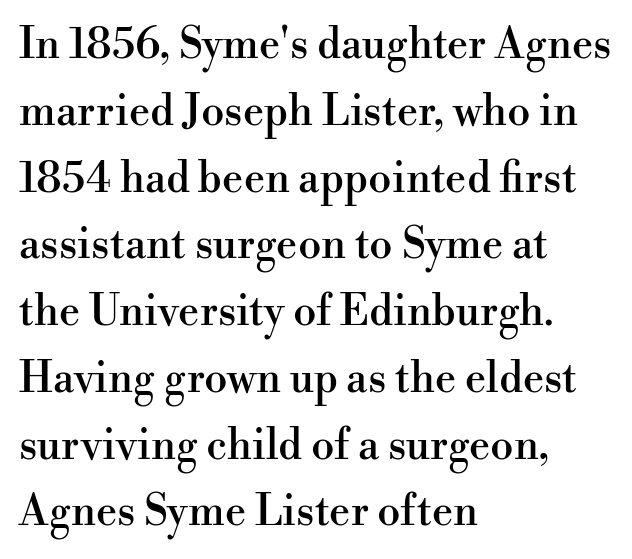
Spacing verdict: proportional, widths tailored to each character. Stroke terminals: seriffed. Evenly set lines give the paragraph a standard silhouette. Leftover space on each line is placed entirely after the last word. You can tell it's not italic because the verticals are truly vertical. Standard letterfit; no display-style spreading of the glyphs.
